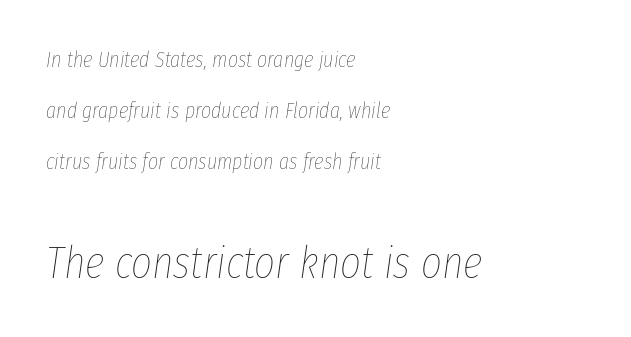
Q: Is the text bold? A: No.
Q: Is the text italic (slanted)? A: Yes, it leans right by about 8 degrees.
Q: Is the text underlined? A: No.
Q: How is the paragraph aligned? A: Left-aligned.
Q: Is the spacing between letters normal or unusually wide? A: Normal.
Q: Is the spacing between lines tight, normal or loose? A: Loose.
Q: Which block of text is set in a larger size, the first (top) or the second (bottom)? A: The second (bottom) one.
Q: Width (condensed, normal, or wide)? A: Condensed.
Q: Stroke contrast? A: Low.
Q: x-height? A: Medium.
Q: Monospaced? A: No.
